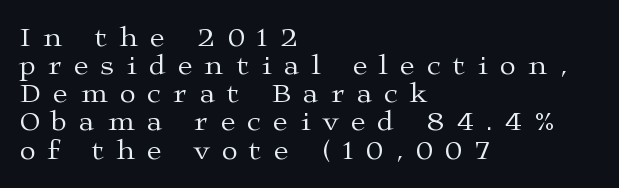
{"serif": "yes", "italic": "no", "bold": "no", "weight": "regular", "width": "wide", "stroke_contrast": "medium", "x_height": "medium", "monospaced": "no", "underline": "no", "align": "left", "line_spacing": "tight", "line_spacing_ratio": 0.97, "letter_spacing": "wide", "letter_spacing_em": 0.43, "glyph_px": 29}
